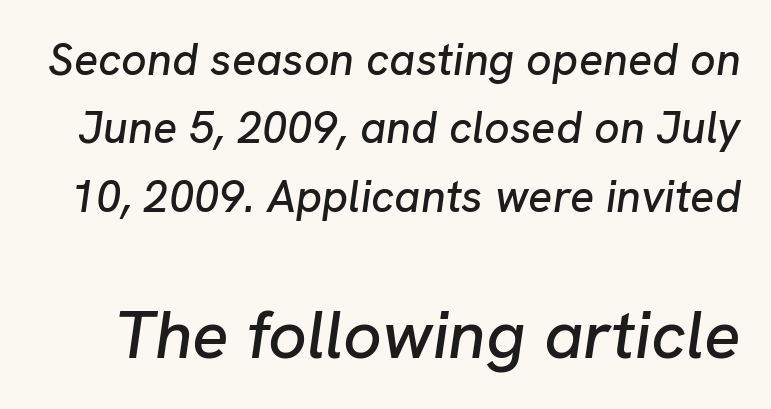
Q: Is the text italic (slanted)? A: Yes, it leans right by about 8 degrees.
Q: Is the text underlined? A: No.
Q: Is the spacing between letters normal or unusually wide? A: Normal.
Q: Is the spacing between lines tight, normal or loose? A: Normal.
Q: Which block of text is set in a larger size, the first (top) or the second (bottom)? A: The second (bottom) one.
Q: Width (condensed, normal, or wide)? A: Normal.
Q: Stroke contrast? A: Low.
Q: x-height? A: Medium.
Q: Monospaced? A: No.
